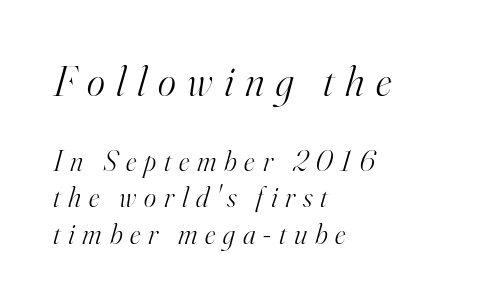
Reading down the block, your eye returns to a fixed left position each line. Italic: yes, the glyphs are oblique. Note: larger setting up top, smaller setting below. What's the leading like? Ordinary, nothing unusual. Honestly, the letter spacing is so wide it's the main thing you notice. The face used here is proportionally spaced, like ordinary book or web type.
